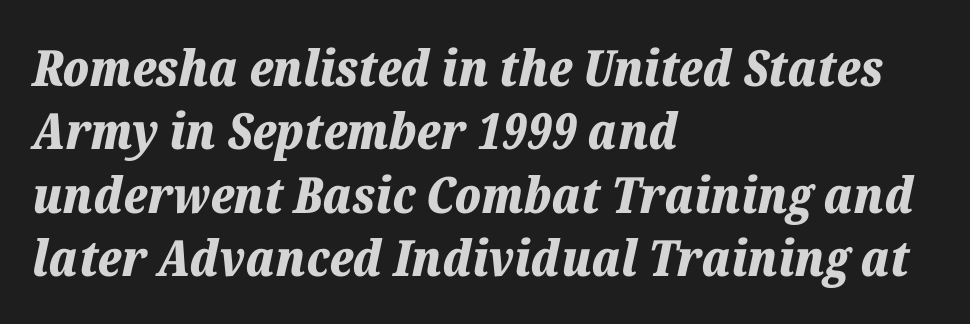
Proportional: the letters do not fall into vertical columns. Alignment: flush left. The gap between lines stays unmarked. It's the slanting kind of type. What weight is shown? A full bold with thick strokes. Compared with typical paragraphs, the rows here are spaced about the same.
